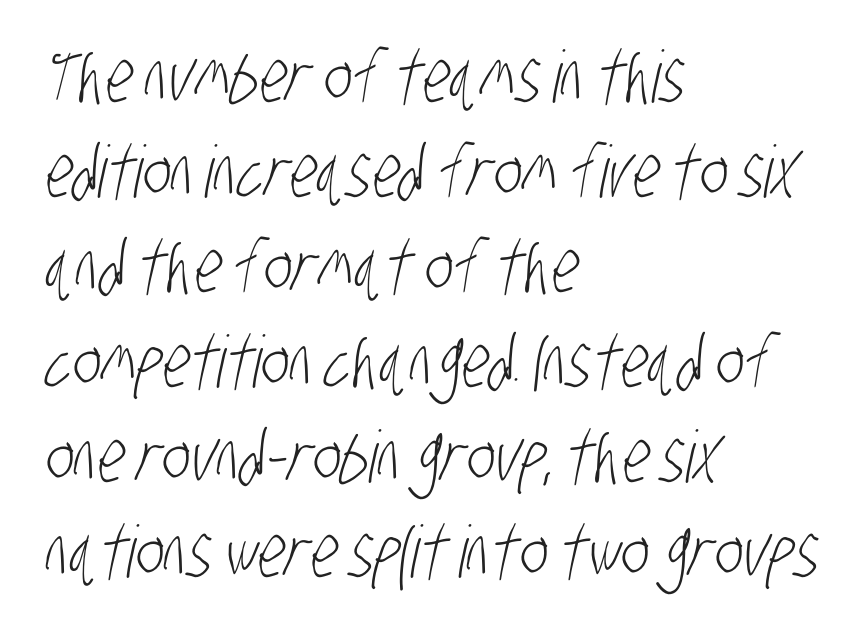
The image shows 72 px light, condensed sans-serif type; set left-aligned, normal line spacing (1.32x), normal letter spacing, not underlined; low stroke contrast and a large x-height.
